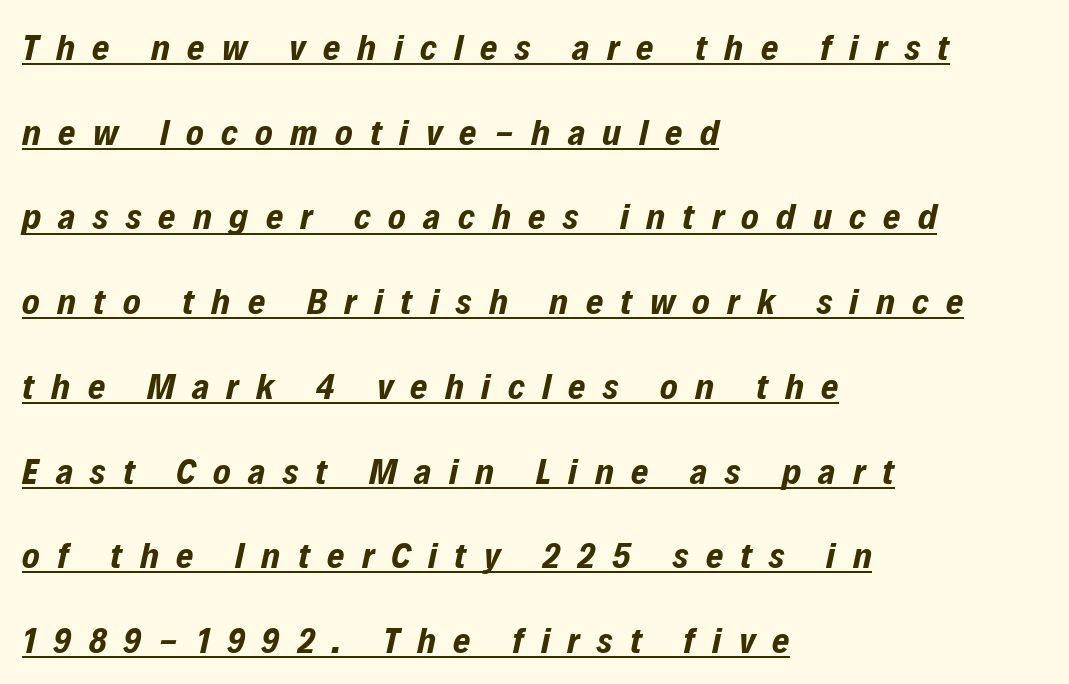
The image shows 37 px bold, condensed type, italic (leaning right); set left-aligned, loose line spacing (2.29x), unusually wide letter spacing (+0.47 em), underlined; low stroke contrast and a medium x-height.
